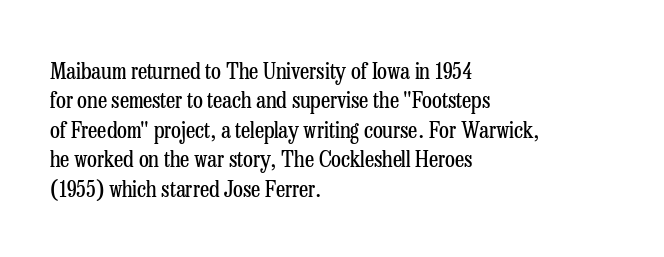
The image shows 23 px text type, upright; set left-aligned, normal line spacing (1.28x), normal letter spacing, not underlined.
